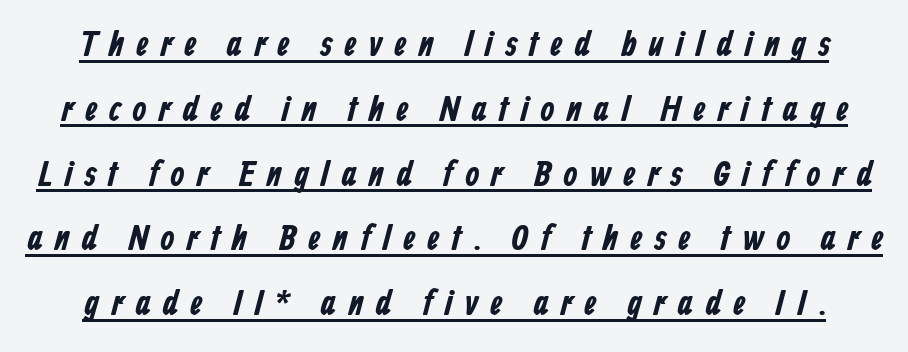
The image shows 36 px condensed sans-serif type; set line spacing 1.8x, unusually wide letter spacing (+0.32 em), underlined; low stroke contrast and a medium x-height.
